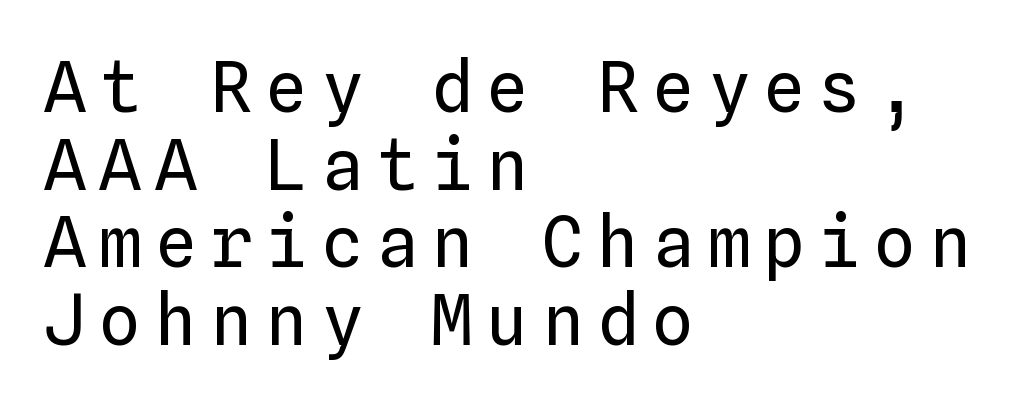
Is this a fixed-width face? Yes — each glyph sits in an identical cell. This sample trades vertical openness for compactness between lines. When letters stand straight like this, we call the style roman or upright. The paragraph shown leans on its left margin. The face looks like a standard text weight, possibly lighter.
